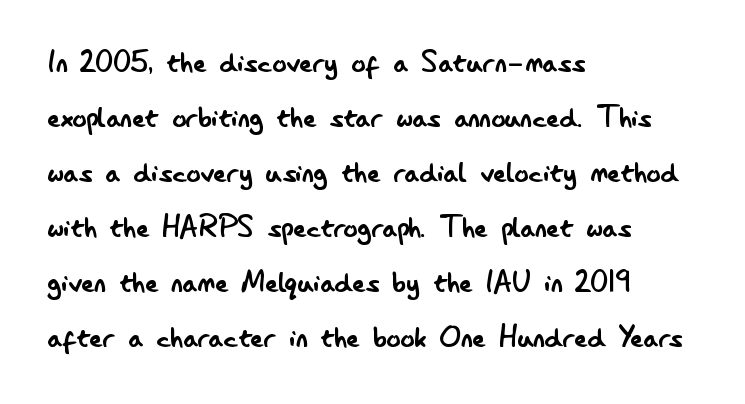
The image shows 35 px regular-weight, condensed sans-serif type, upright; set left-aligned, normal line spacing (1.57x), normal letter spacing, not underlined; low stroke contrast and a small x-height.
